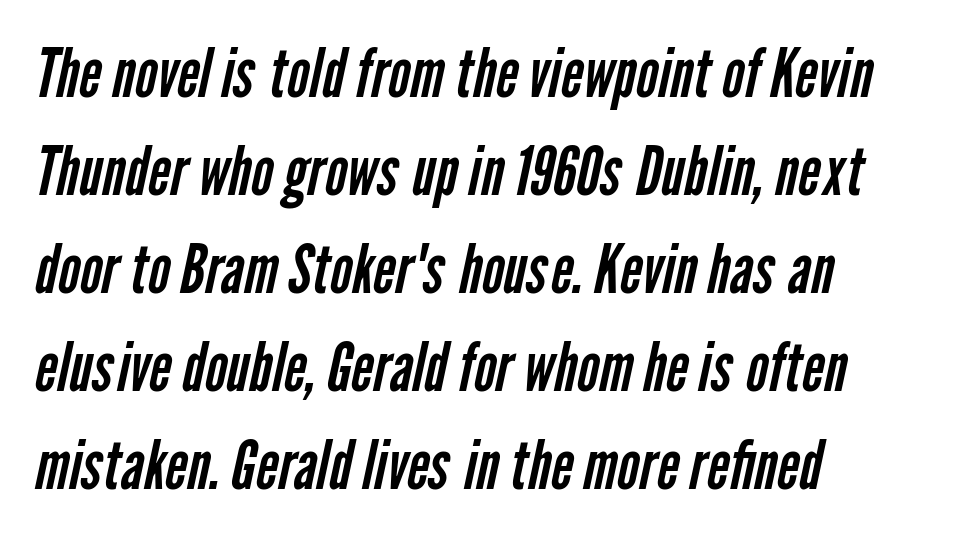
The image shows 68 px regular-weight, condensed sans-serif type; set left-aligned, normal line spacing (1.44x), normal letter spacing, not underlined; low stroke contrast and a medium x-height.
